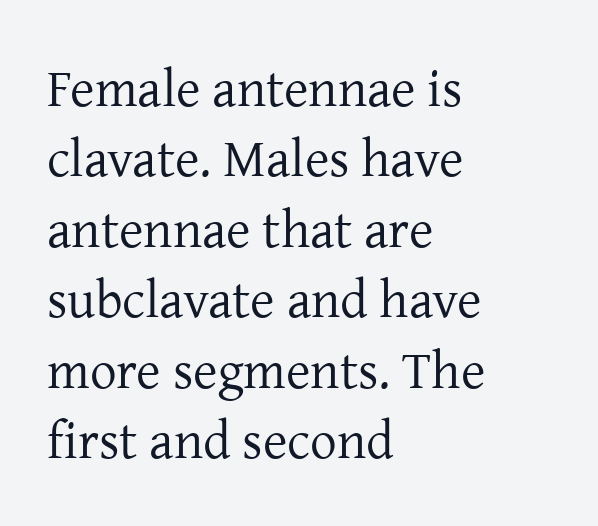
Q: Is the text bold? A: No.
Q: Is the text italic (slanted)? A: No, it is upright.
Q: Is the typeface a serif or a sans-serif typeface? A: Serif.
Q: Is the text underlined? A: No.
Q: How is the paragraph aligned? A: Left-aligned.
Q: Is the spacing between letters normal or unusually wide? A: Normal.
Q: Is the spacing between lines tight, normal or loose? A: Normal.
Q: Width (condensed, normal, or wide)? A: Normal.
Q: Stroke contrast? A: Low.
Q: x-height? A: Medium.
Q: Monospaced? A: No.
